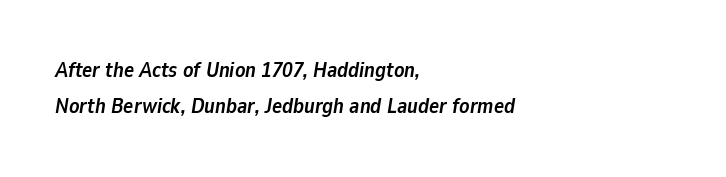
{"italic": "yes", "lean": "right", "slant_degrees": 9, "bold": "yes", "underline": "no", "align": "left", "line_spacing_ratio": 1.72, "letter_spacing": "normal", "letter_spacing_em": 0.0, "glyph_px": 21}
